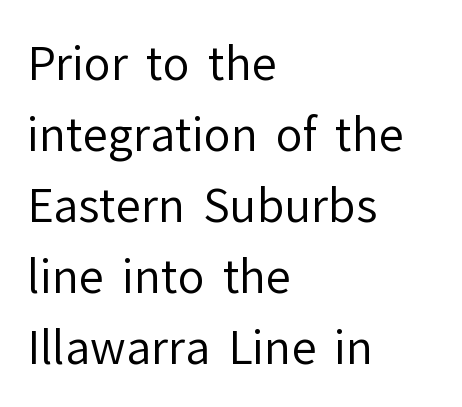
The strokes carry an ordinary text weight at most. Every stem runs plumb, perpendicular to the baseline. This sample keeps an unexceptional amount of space between lines. Does extra space separate the letters? No, they use regular spacing. Is the block centered? No — it sits flush against the left margin. The strip under each line holds only bare page.
